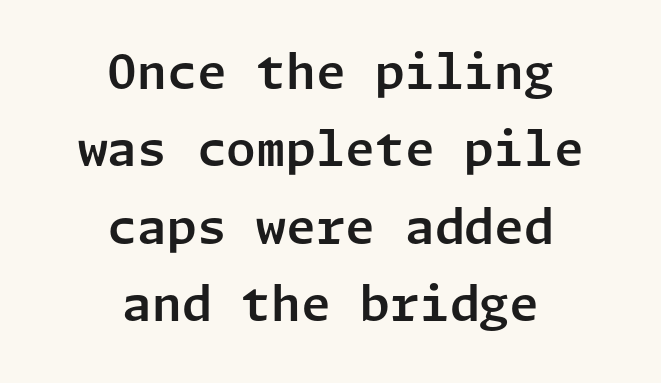
{"serif": "no", "italic": "no", "width": "normal", "stroke_contrast": "low", "x_height": "medium", "underline": "no", "align": "center", "line_spacing": "normal", "line_spacing_ratio": 1.61, "letter_spacing": "normal", "letter_spacing_em": 0.0, "glyph_px": 48}
